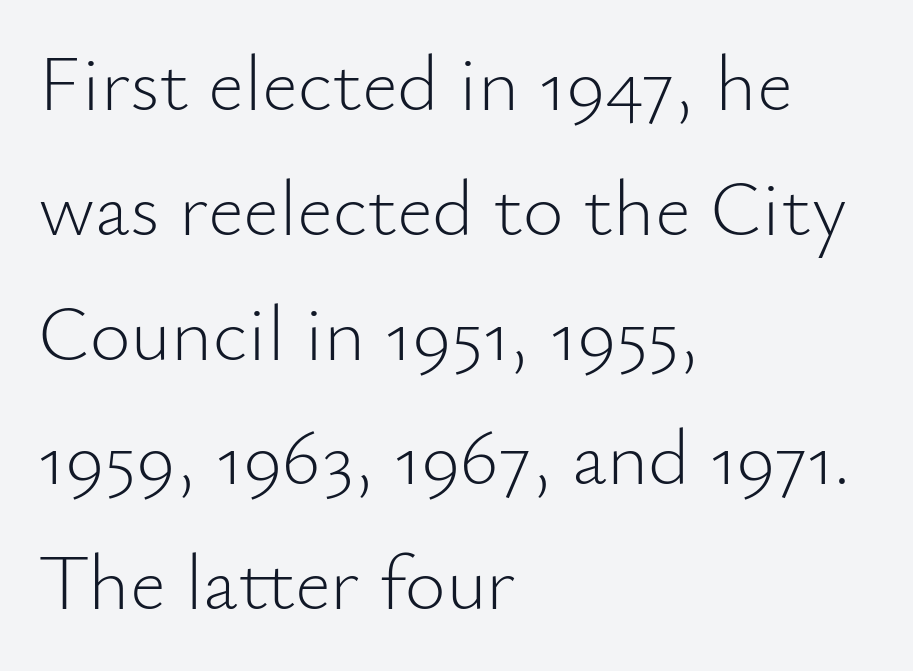
Q: Is the text bold? A: No.
Q: Is the text italic (slanted)? A: No, it is upright.
Q: Is the typeface a serif or a sans-serif typeface? A: Sans-serif.
Q: Is the text underlined? A: No.
Q: How is the paragraph aligned? A: Left-aligned.
Q: Is the spacing between letters normal or unusually wide? A: Normal.
Q: Is the spacing between lines tight, normal or loose? A: Normal.
Q: Width (condensed, normal, or wide)? A: Normal.
Q: Stroke contrast? A: Low.
Q: x-height? A: Small.
Q: Monospaced? A: No.
